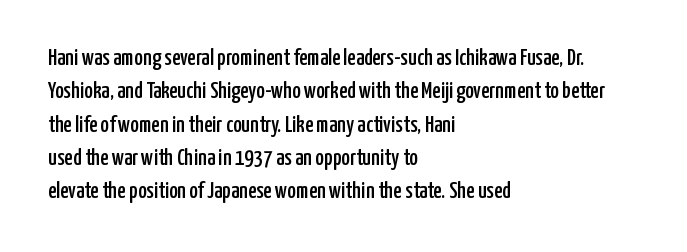
The image shows 23 px text type, upright; set left-aligned, normal line spacing (1.45x), normal letter spacing, not underlined.
